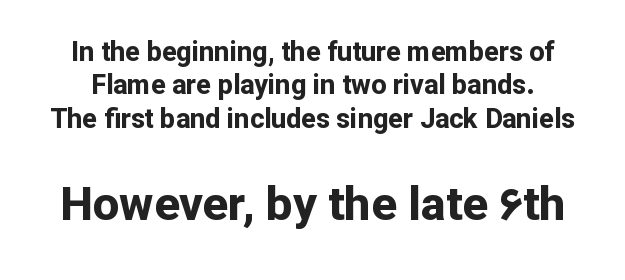
{"serif": "no", "italic": "no", "bold": "yes", "weight": "bold", "width": "normal", "stroke_contrast": "low", "x_height": "medium", "monospaced": "no", "underline": "no", "line_spacing_ratio": 1.24, "letter_spacing": "normal", "letter_spacing_em": 0.0, "larger_block": "second", "size_ratio": 1.74, "glyph_px": 47}
